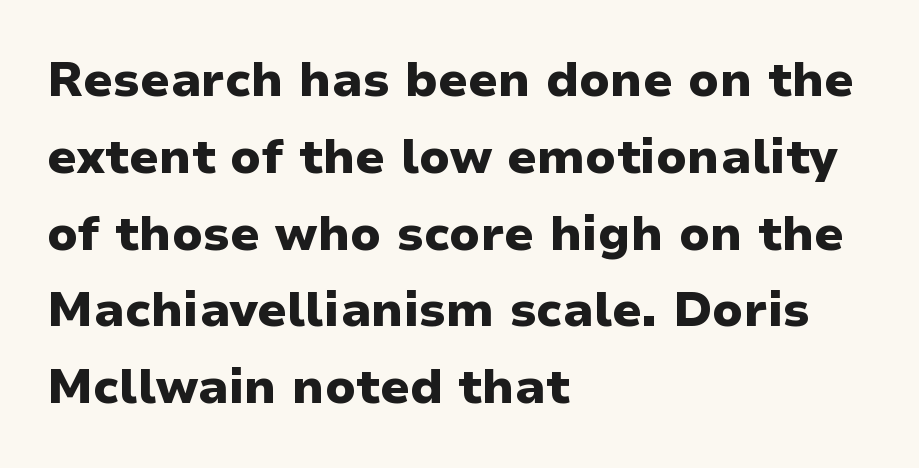
The passage shown has conventional tracking throughout. Is there any slant? The stems are plumb. The passage is arranged the way most books set body copy — flush left. Lines of text with bare space underneath. Note the varied advance widths — an 'i' is clearly narrower than an 'm'. These lines are composed in type without serifs.
